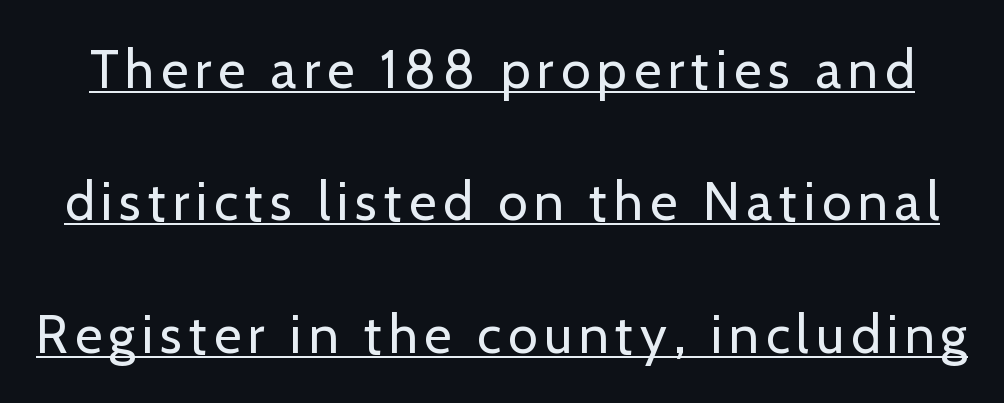
{"serif": "no", "italic": "no", "bold": "no", "weight": "regular", "width": "normal", "stroke_contrast": "low", "x_height": "medium", "monospaced": "no", "underline": "yes", "line_spacing": "loose", "line_spacing_ratio": 2.5, "glyph_px": 53}
